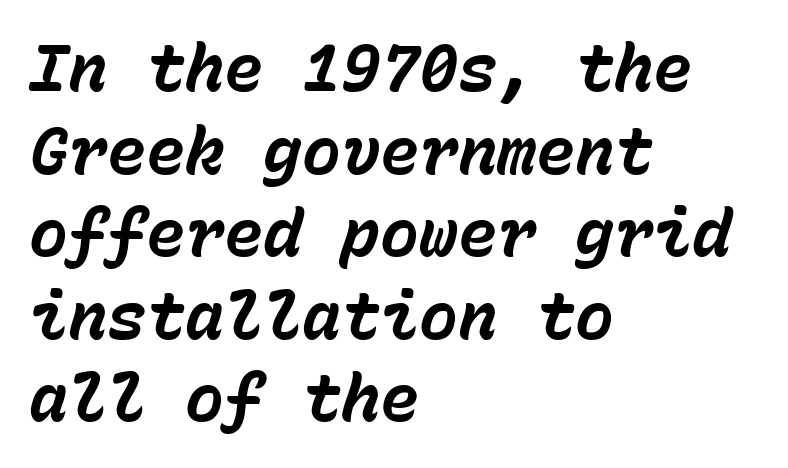
Q: Is the text bold? A: Yes.
Q: Is the text italic (slanted)? A: Yes, it leans right by about 15 degrees.
Q: Is the text underlined? A: No.
Q: How is the paragraph aligned? A: Left-aligned.
Q: Is the spacing between letters normal or unusually wide? A: Normal.
Q: Is the spacing between lines tight, normal or loose? A: Normal.
Q: Width (condensed, normal, or wide)? A: Normal.
Q: Stroke contrast? A: Low.
Q: x-height? A: Medium.
Q: Monospaced? A: Yes.
